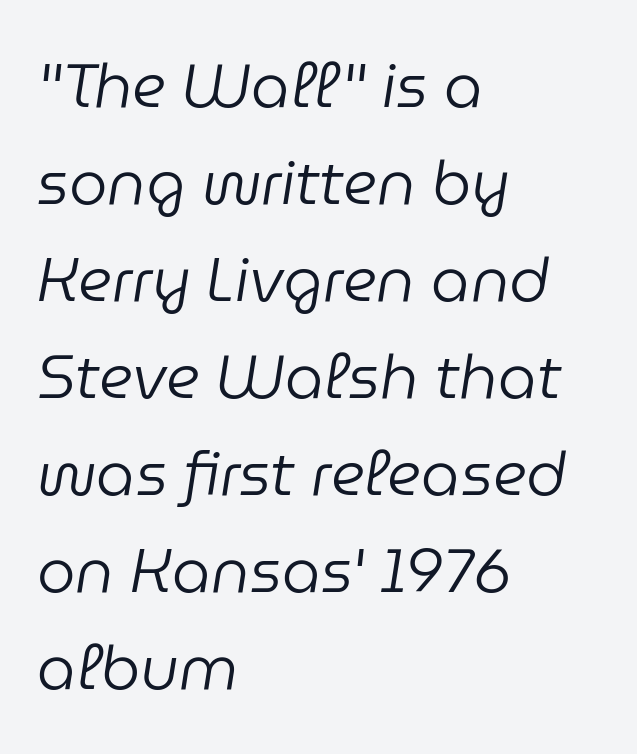
The image shows 61 px regular-weight type, italic (leaning right); set left-aligned, normal line spacing (1.59x), normal letter spacing, not underlined; low stroke contrast and a medium x-height.
